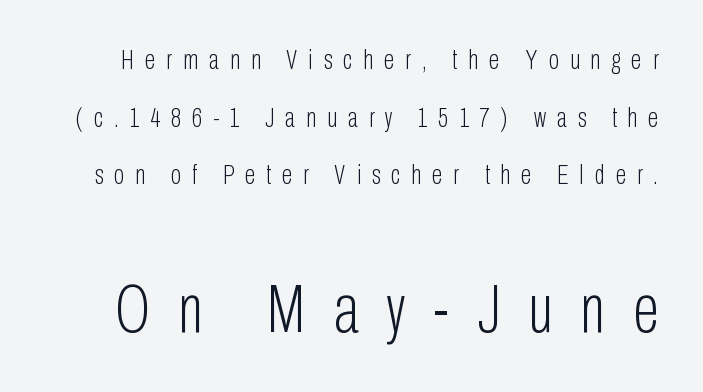
The image shows 68 px light, condensed sans-serif type, upright; set loose line spacing (2.13x), unusually wide letter spacing (+0.41 em), not underlined; the second (bottom) block is 2.52x larger; low stroke contrast and a medium x-height.
